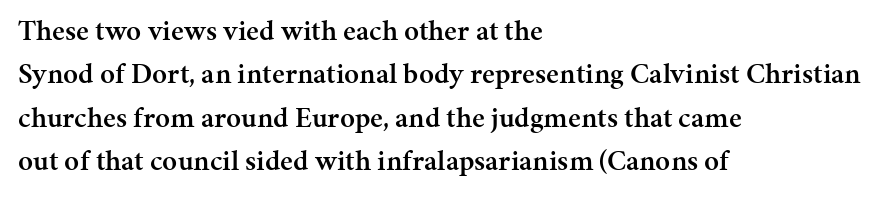
The image shows 29 px semibold serif type, upright; set left-aligned, normal line spacing (1.5x), normal letter spacing, not underlined; medium stroke contrast and a medium x-height.
